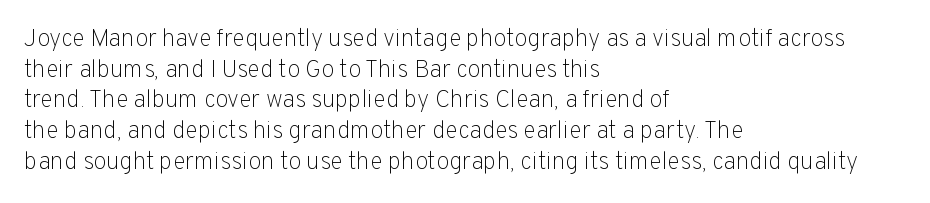
Q: Is the text bold? A: No.
Q: Is the text italic (slanted)? A: No, it is upright.
Q: Is the text underlined? A: No.
Q: How is the paragraph aligned? A: Left-aligned.
Q: Is the spacing between letters normal or unusually wide? A: Normal.
Q: Is the spacing between lines tight, normal or loose? A: Normal.
